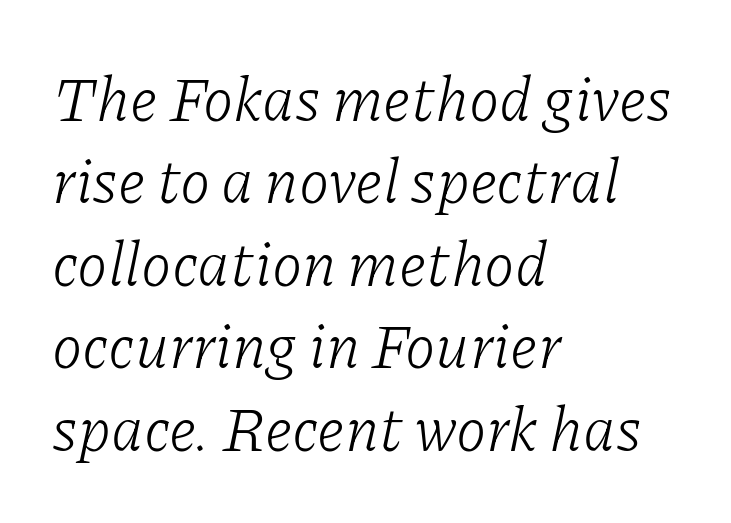
{"serif": "yes", "italic": "yes", "lean": "right", "slant_degrees": 11, "bold": "no", "weight": "light", "width": "normal", "stroke_contrast": "low", "x_height": "medium", "monospaced": "no", "underline": "no", "align": "left", "line_spacing": "normal", "line_spacing_ratio": 1.33, "letter_spacing": "normal", "letter_spacing_em": 0.0, "glyph_px": 62}
